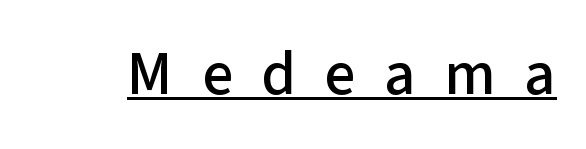
Compared with undecorated copy, this sample adds a rule below the words. The letters stand straight up with perfectly vertical stems. Type style note: lacks serifs. Spacing verdict: proportional, widths tailored to each character. These lines have a slow, spaced-out rhythm from letter to letter.
